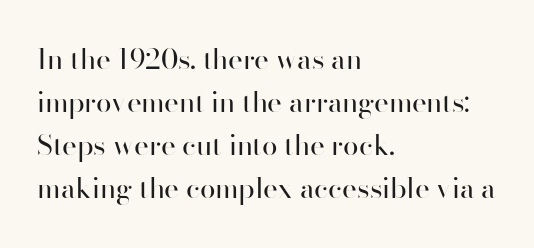
{"serif": "no", "italic": "no", "bold": "no", "weight": "regular", "width": "normal", "stroke_contrast": "high", "x_height": "small", "monospaced": "no", "underline": "no", "align": "left", "line_spacing": "normal", "line_spacing_ratio": 1.54, "letter_spacing": "normal", "letter_spacing_em": 0.0, "glyph_px": 28}
